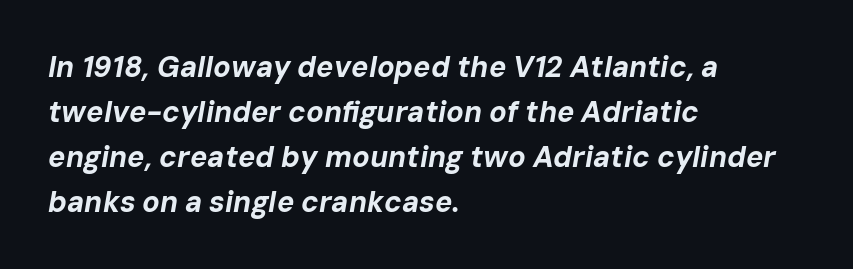
{"italic": "yes", "lean": "right", "slant_degrees": 10, "bold": "yes", "weight": "bold", "width": "normal", "stroke_contrast": "low", "x_height": "medium", "monospaced": "no", "underline": "no", "align": "left", "line_spacing": "normal", "line_spacing_ratio": 1.55, "letter_spacing": "normal", "letter_spacing_em": 0.0, "glyph_px": 29}
